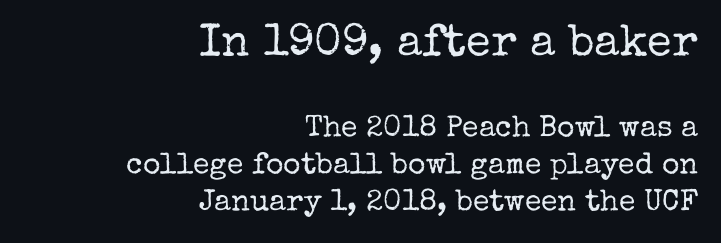
The image shows 45 px regular-weight serif type, upright; set right-aligned, line spacing 1.23x, normal letter spacing, not underlined; the first (top) block is 1.5x larger; low stroke contrast and a medium x-height.
